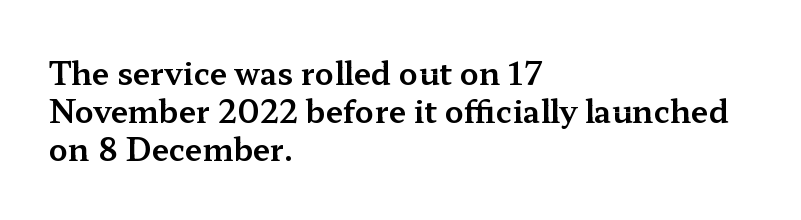
Q: Is the text italic (slanted)? A: No, it is upright.
Q: Is the typeface a serif or a sans-serif typeface? A: Serif.
Q: Is the text underlined? A: No.
Q: How is the paragraph aligned? A: Left-aligned.
Q: Is the spacing between letters normal or unusually wide? A: Normal.
Q: Width (condensed, normal, or wide)? A: Wide.
Q: Stroke contrast? A: Medium.
Q: x-height? A: Medium.
Q: Monospaced? A: No.
